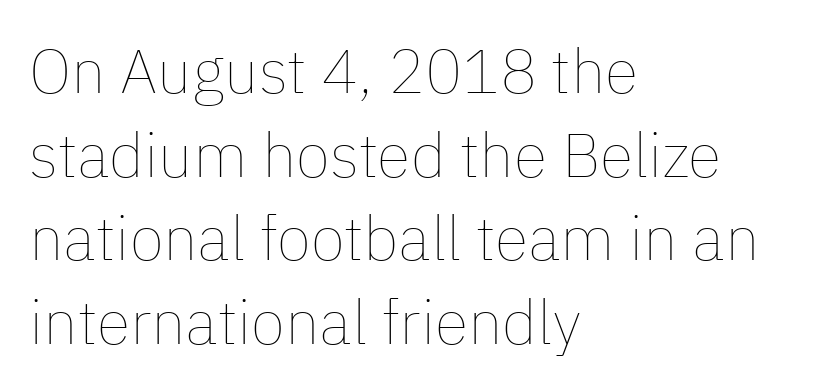
The image shows 62 px thin type, upright; set left-aligned, normal line spacing (1.35x), normal letter spacing, not underlined; low stroke contrast and a medium x-height.
